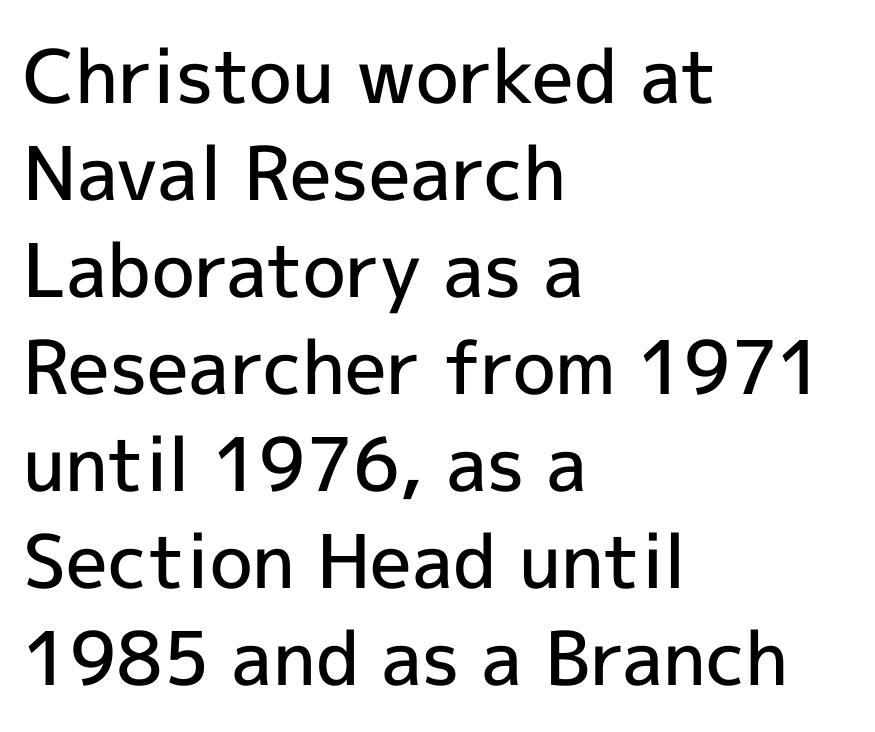
Q: Is the text bold? A: Semi-bold.
Q: Is the text italic (slanted)? A: No, it is upright.
Q: Is the typeface a serif or a sans-serif typeface? A: Sans-serif.
Q: Is the text underlined? A: No.
Q: How is the paragraph aligned? A: Left-aligned.
Q: Is the spacing between letters normal or unusually wide? A: Normal.
Q: Is the spacing between lines tight, normal or loose? A: Normal.
Q: Width (condensed, normal, or wide)? A: Normal.
Q: x-height? A: Medium.
Q: Monospaced? A: No.
